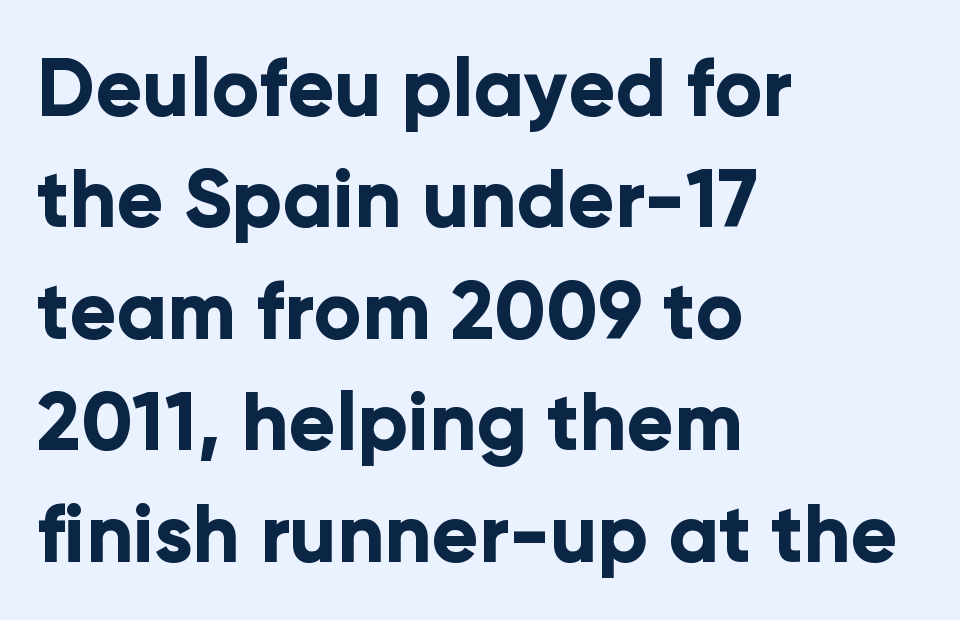
The image shows 79 px bold sans-serif type, upright; set left-aligned, normal line spacing (1.41x), normal letter spacing, not underlined; low stroke contrast and a medium x-height.
